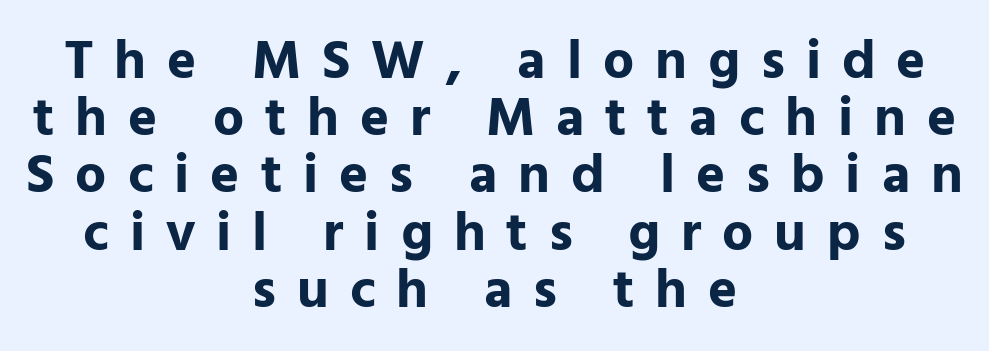
Q: Is the text bold? A: Yes.
Q: Is the text italic (slanted)? A: No, it is upright.
Q: Is the typeface a serif or a sans-serif typeface? A: Sans-serif.
Q: Is the text underlined? A: No.
Q: How is the paragraph aligned? A: Centered.
Q: Is the spacing between letters normal or unusually wide? A: Unusually wide.
Q: Is the spacing between lines tight, normal or loose? A: Tight.
Q: Width (condensed, normal, or wide)? A: Normal.
Q: Stroke contrast? A: Low.
Q: x-height? A: Medium.
Q: Monospaced? A: No.
